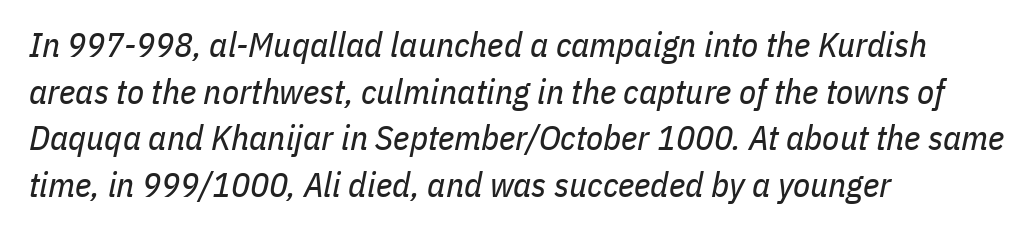
Weight: in the light-to-regular range. You could not count columns in this text — the font is proportionally spaced. Only glyphs here, with clear space below each row. Leading matches the norm, producing a regular column.
